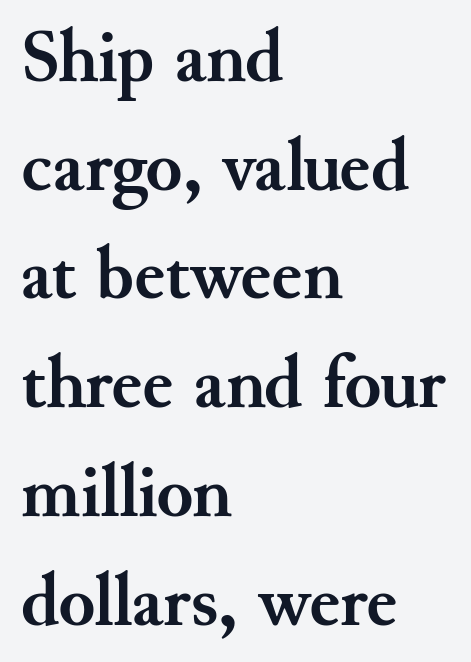
The image shows 75 px semibold serif type, upright; set left-aligned, normal line spacing (1.45x), normal letter spacing, not underlined; medium stroke contrast and a small x-height.
